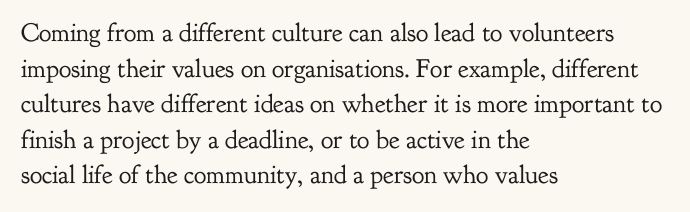
The line texture is even and compact thanks to regular tracking. Honestly, the row spacing looks completely unremarkable. Every row of glyphs begins at an identical x-position on the left. The letters stand straight up with perfectly vertical stems. Stroke thickness stays within the range of a standard reading face or lighter. Unmarked baselines from the first word to the last.
